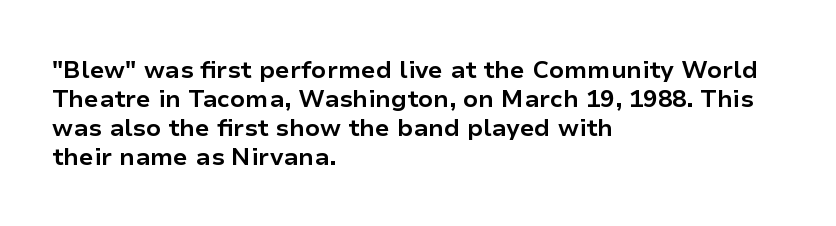
Bold? Absolutely — the strokes are thick and heavy. These lines are set flush left with a ragged right edge. Each row of text sits above clean, open space. There is no visible air inserted between adjacent glyphs. The type sits square on the baseline with zero lean.
